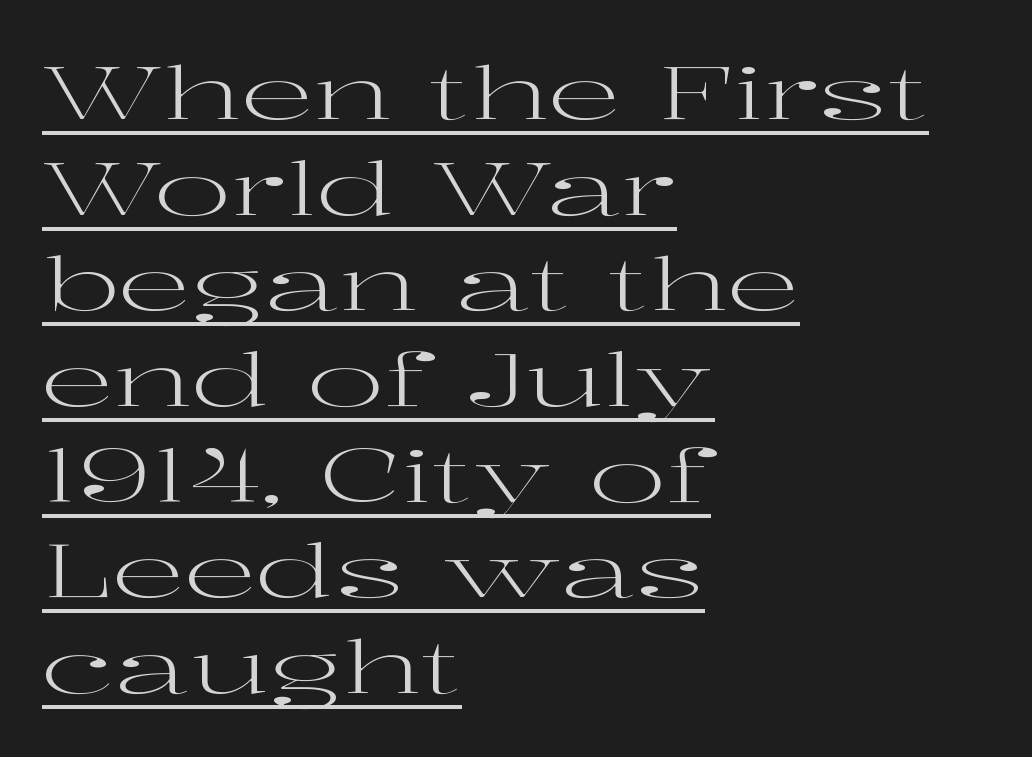
Stroke mass is kept to a normal reading level or below. The letters stand upright; this is a roman face. Words appear dense and cohesive because spacing is normal. Note the varied advance widths — an 'i' is clearly narrower than an 'm'. Each letter's strokes conclude with small projecting serifs.
